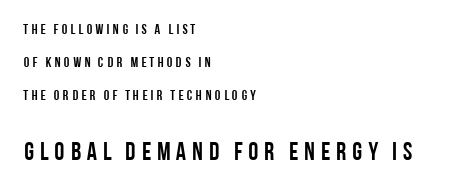
Q: Is the text bold? A: Yes.
Q: Is the text italic (slanted)? A: No, it is upright.
Q: Is the text underlined? A: No.
Q: How is the paragraph aligned? A: Left-aligned.
Q: Is the spacing between lines tight, normal or loose? A: Loose.
Q: Which block of text is set in a larger size, the first (top) or the second (bottom)? A: The second (bottom) one.
